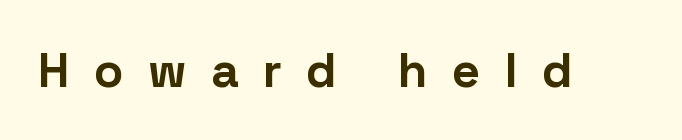
The image shows 49 px bold sans-serif type, upright; set unusually wide letter spacing (+0.49 em), not underlined; low stroke contrast and a medium x-height.
